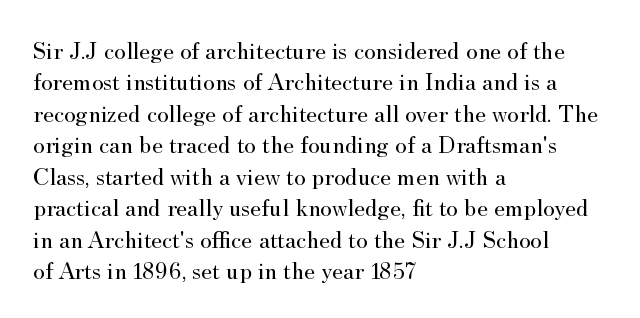
{"italic": "no", "bold": "no", "underline": "no", "align": "left", "line_spacing": "normal", "line_spacing_ratio": 1.26, "letter_spacing": "normal", "letter_spacing_em": 0.0, "glyph_px": 25}
